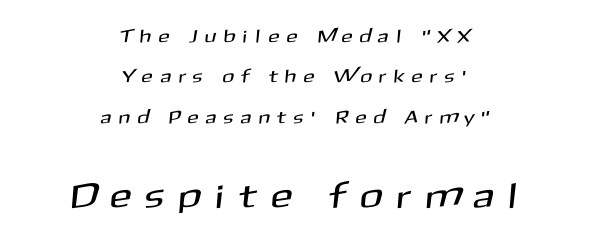
Q: Is the typeface a serif or a sans-serif typeface? A: Sans-serif.
Q: Is the text underlined? A: No.
Q: How is the paragraph aligned? A: Centered.
Q: Is the spacing between letters normal or unusually wide? A: Unusually wide.
Q: Is the spacing between lines tight, normal or loose? A: Loose.
Q: Which block of text is set in a larger size, the first (top) or the second (bottom)? A: The second (bottom) one.
Q: Width (condensed, normal, or wide)? A: Normal.
Q: Stroke contrast? A: Medium.
Q: x-height? A: Medium.
Q: Monospaced? A: No.
